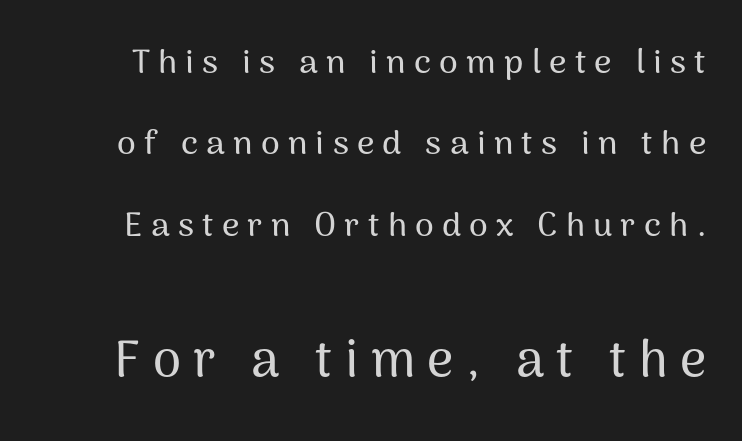
The image shows 51 px sans-serif type, upright; set loose line spacing (2.39x), unusually wide letter spacing (+0.24 em), not underlined; the second (bottom) block is 1.5x larger; medium stroke contrast and a medium x-height.
